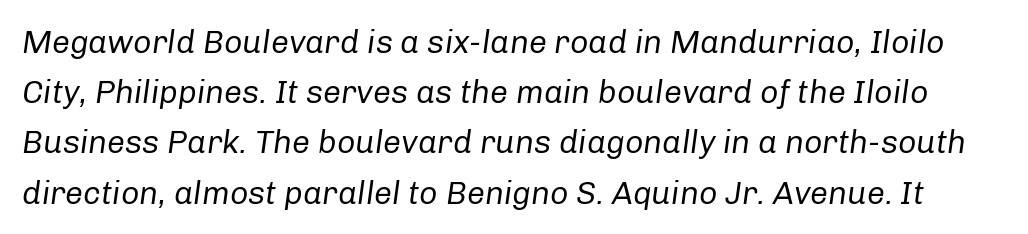
The image shows 32 px regular-weight type, italic (leaning right); set normal line spacing (1.57x), normal letter spacing, not underlined; low stroke contrast and a medium x-height.
